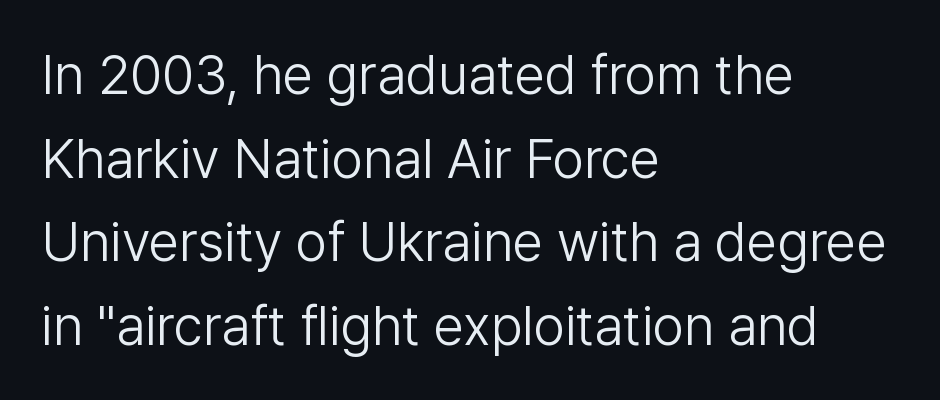
Q: Is the text bold? A: No.
Q: Is the text italic (slanted)? A: No, it is upright.
Q: Is the typeface a serif or a sans-serif typeface? A: Sans-serif.
Q: Is the text underlined? A: No.
Q: How is the paragraph aligned? A: Left-aligned.
Q: Is the spacing between letters normal or unusually wide? A: Normal.
Q: Is the spacing between lines tight, normal or loose? A: Normal.
Q: Width (condensed, normal, or wide)? A: Normal.
Q: Stroke contrast? A: Low.
Q: x-height? A: Medium.
Q: Monospaced? A: No.
